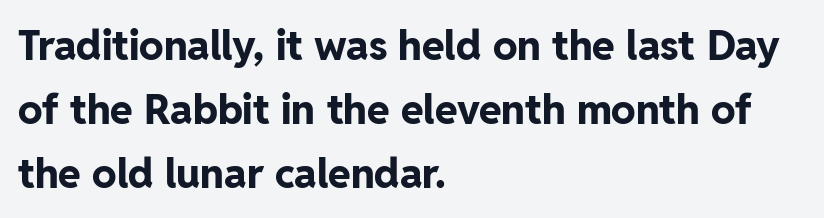
{"serif": "no", "italic": "no", "bold": "yes", "weight": "bold", "width": "normal", "stroke_contrast": "low", "x_height": "medium", "monospaced": "no", "underline": "no", "align": "left", "line_spacing": "normal", "line_spacing_ratio": 1.56, "letter_spacing": "normal", "letter_spacing_em": 0.0, "glyph_px": 41}
